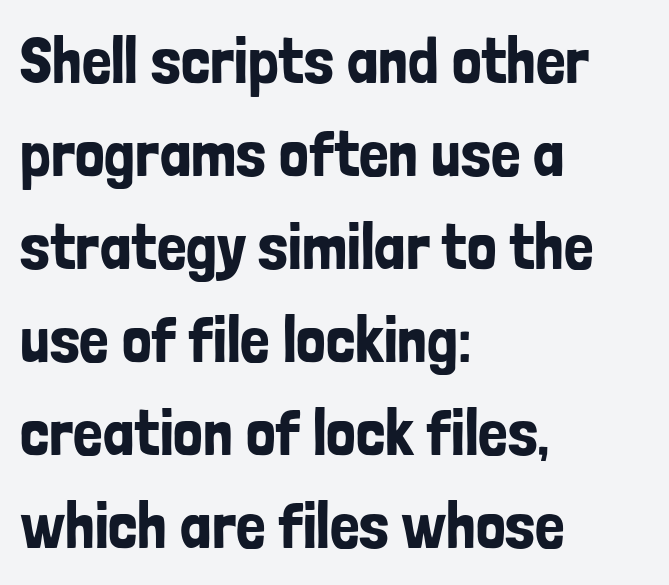
Q: Is the text italic (slanted)? A: No, it is upright.
Q: Is the typeface a serif or a sans-serif typeface? A: Sans-serif.
Q: Is the text underlined? A: No.
Q: How is the paragraph aligned? A: Left-aligned.
Q: Is the spacing between letters normal or unusually wide? A: Normal.
Q: Is the spacing between lines tight, normal or loose? A: Normal.
Q: Width (condensed, normal, or wide)? A: Condensed.
Q: Stroke contrast? A: Low.
Q: x-height? A: Medium.
Q: Monospaced? A: No.
